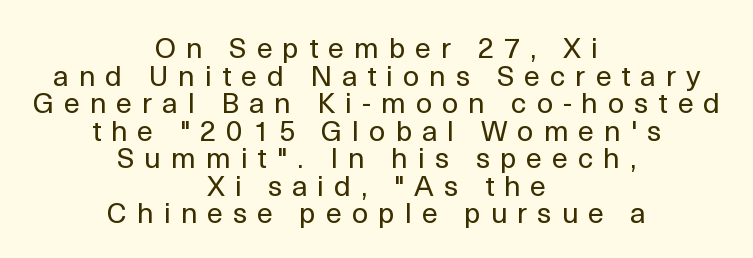
The image shows 29 px regular-weight sans-serif type, upright; set centered, tight line spacing (0.95x), unusually wide letter spacing (+0.34 em), not underlined; a medium x-height.
